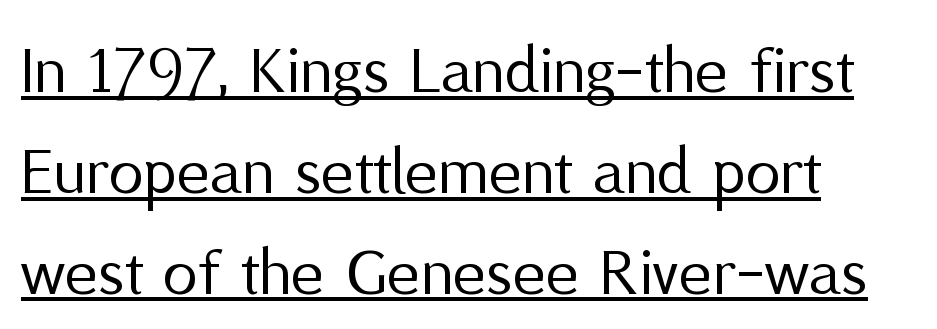
Honestly, the letter spacing is just normal — you wouldn't notice it. Somebody hit Ctrl+U on this one — the words are underlined. You can tell it's not italic because the verticals are truly vertical. The rendering uses natural spacing where letterforms have individual widths. Font category for this specimen: sans-serif.
